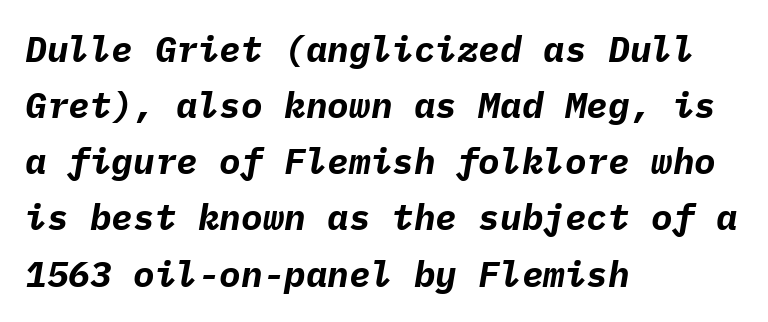
The lettering tilts uniformly, giving the passage an italic look. Horizontal alignment here is leftward, the default for most running prose. Standard letterfit; no display-style spreading of the glyphs. This is heavy type, rendered in bold. The rendering uses typewriter-style spacing with identical character cells.
